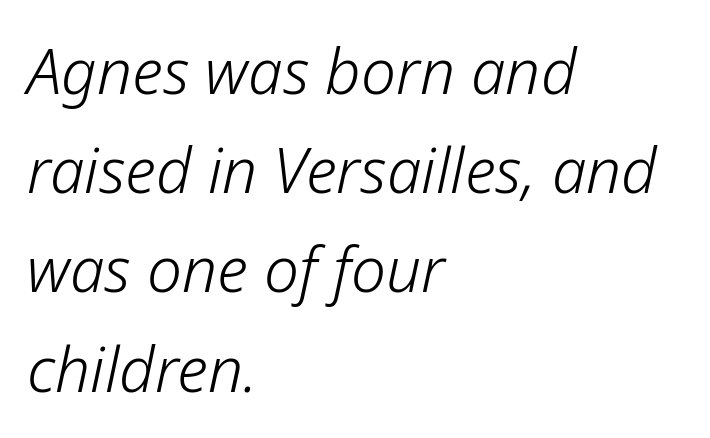
Q: Is the text bold? A: No.
Q: Is the text italic (slanted)? A: Yes, it leans right by about 12 degrees.
Q: Is the text underlined? A: No.
Q: How is the paragraph aligned? A: Left-aligned.
Q: Is the spacing between letters normal or unusually wide? A: Normal.
Q: Is the spacing between lines tight, normal or loose? A: Normal.
Q: Width (condensed, normal, or wide)? A: Normal.
Q: Stroke contrast? A: Low.
Q: x-height? A: Medium.
Q: Monospaced? A: No.
